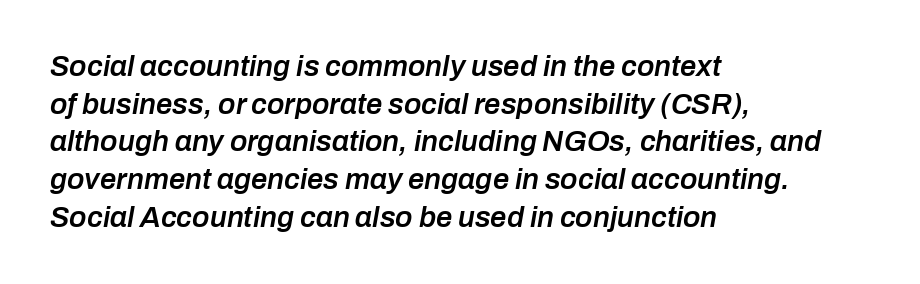
{"italic": "yes", "lean": "right", "slant_degrees": 10, "bold": "semi", "weight": "semibold", "width": "normal", "stroke_contrast": "low", "x_height": "medium", "monospaced": "no", "underline": "no", "align": "left", "line_spacing": "normal", "line_spacing_ratio": 1.3, "letter_spacing": "normal", "letter_spacing_em": 0.0, "glyph_px": 29}
